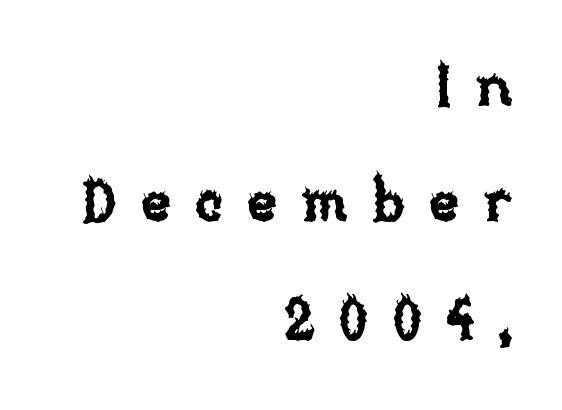
The image shows 56 px text type, upright; set right-aligned, loose line spacing (2.08x), unusually wide letter spacing (+0.43 em), not underlined; low stroke contrast and a large x-height.
